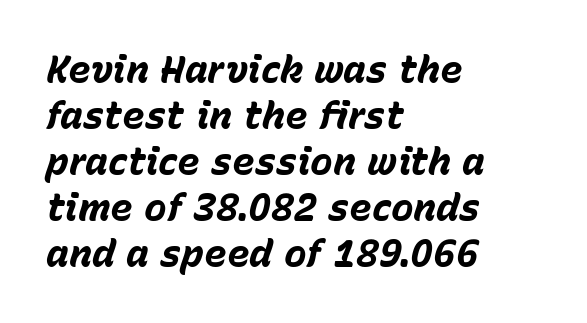
The image shows 38 px bold type, italic (leaning right); set left-aligned, line spacing 1.21x, normal letter spacing, not underlined; low stroke contrast and a medium x-height.
